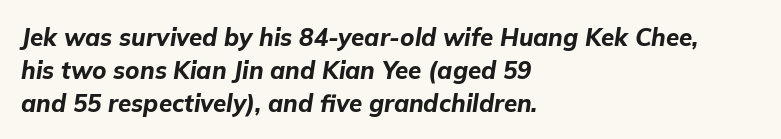
Q: Is the text bold? A: Yes.
Q: Is the text italic (slanted)? A: Yes, it leans right by about 9 degrees.
Q: Is the text underlined? A: No.
Q: How is the paragraph aligned? A: Left-aligned.
Q: Is the spacing between letters normal or unusually wide? A: Normal.
Q: Is the spacing between lines tight, normal or loose? A: Normal.
